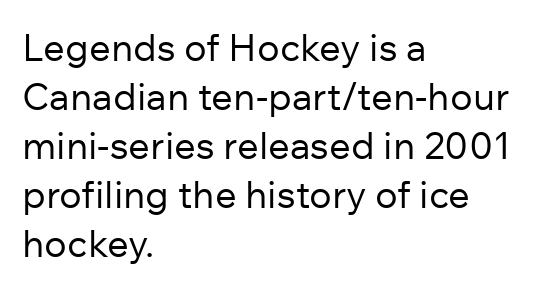
Q: Is the text bold? A: No.
Q: Is the text italic (slanted)? A: No, it is upright.
Q: Is the typeface a serif or a sans-serif typeface? A: Sans-serif.
Q: Is the text underlined? A: No.
Q: How is the paragraph aligned? A: Left-aligned.
Q: Is the spacing between letters normal or unusually wide? A: Normal.
Q: Is the spacing between lines tight, normal or loose? A: Normal.
Q: Width (condensed, normal, or wide)? A: Normal.
Q: Stroke contrast? A: Low.
Q: x-height? A: Medium.
Q: Monospaced? A: No.
